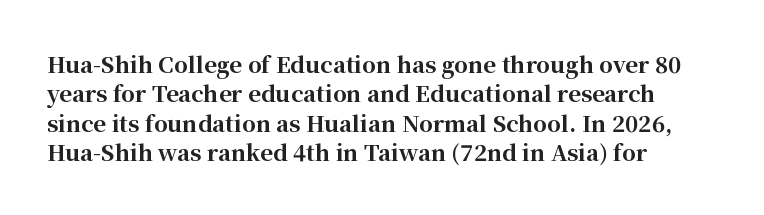
Every character sits straight up, as roman type does. Visually the block forms a straight wall on the left and a jagged coastline on the right. I'd describe the lettering as bold — thick and assertive. Unmarked baselines from the first word to the last.
